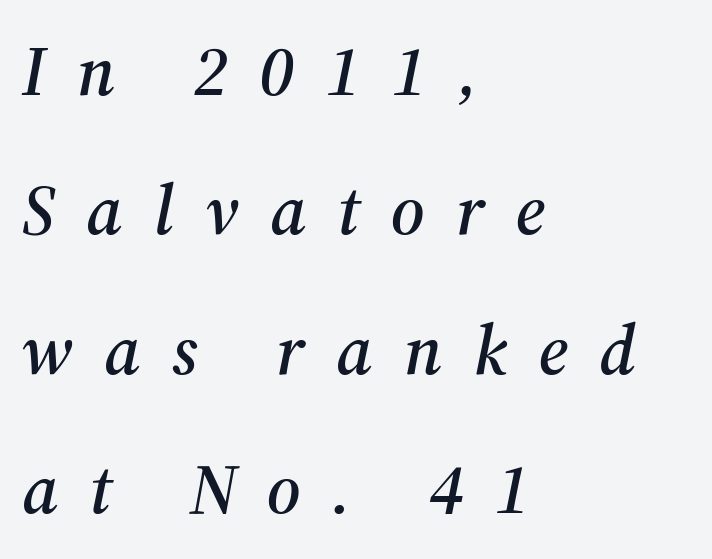
Where is the straight margin? On the left. The tracking jumps out immediately: characters are airy and widely separated. Each row of text sits above clean, open space. Look at the bottom of the vertical strokes: they flare into serifs here. You could not count columns in this text — the font is proportionally spaced.
